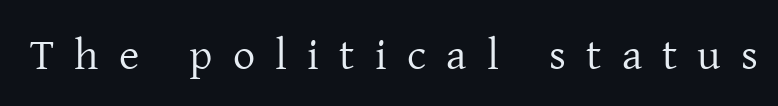
Q: Is the text bold? A: No.
Q: Is the text italic (slanted)? A: No, it is upright.
Q: Is the typeface a serif or a sans-serif typeface? A: Serif.
Q: Is the text underlined? A: No.
Q: Is the spacing between letters normal or unusually wide? A: Unusually wide.
Q: Width (condensed, normal, or wide)? A: Normal.
Q: Stroke contrast? A: Low.
Q: x-height? A: Medium.
Q: Monospaced? A: No.
